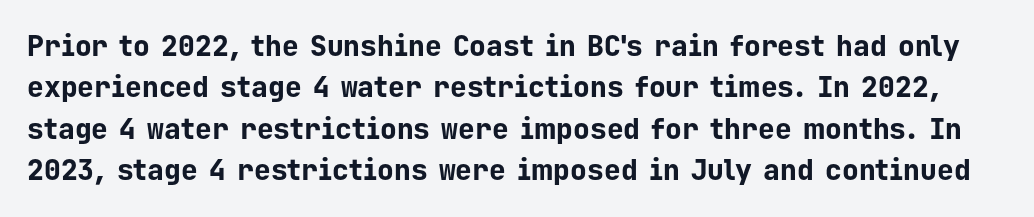
The image shows 28 px bold sans-serif type, upright, monospaced; set normal line spacing (1.48x), normal letter spacing, not underlined; low stroke contrast and a medium x-height.
